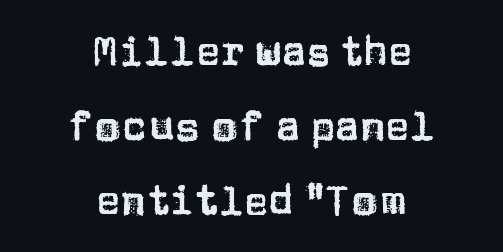
The glyphs are unaccompanied by any horizontal stroke below them. In terms of posture, this sample is upright. The letters sit at their default tracking, neither squeezed nor spread. Does the type have serifs? No, each stem ends abruptly.
